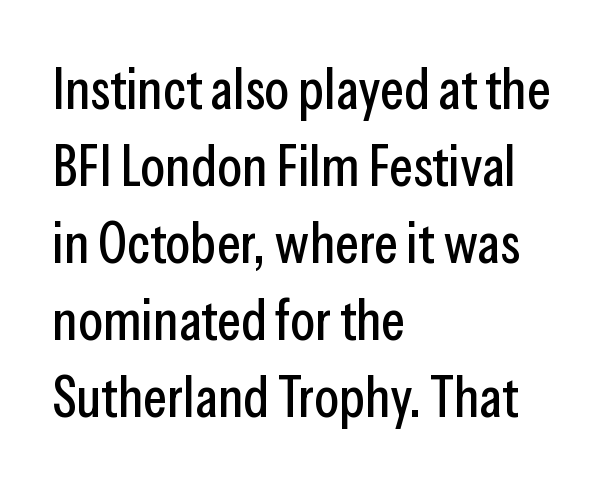
{"serif": "no", "italic": "no", "width": "condensed", "stroke_contrast": "low", "x_height": "medium", "monospaced": "no", "underline": "no", "align": "left", "line_spacing": "normal", "line_spacing_ratio": 1.35, "letter_spacing": "normal", "letter_spacing_em": 0.0, "glyph_px": 57}
